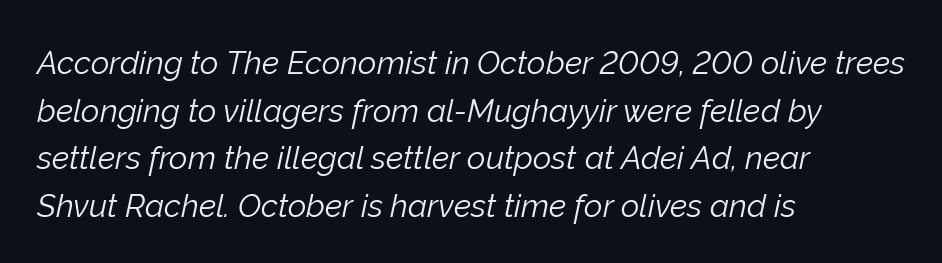
The image shows 32 px light type, italic (leaning right); set left-aligned, normal line spacing (1.49x), normal letter spacing, not underlined; low stroke contrast and a medium x-height.
